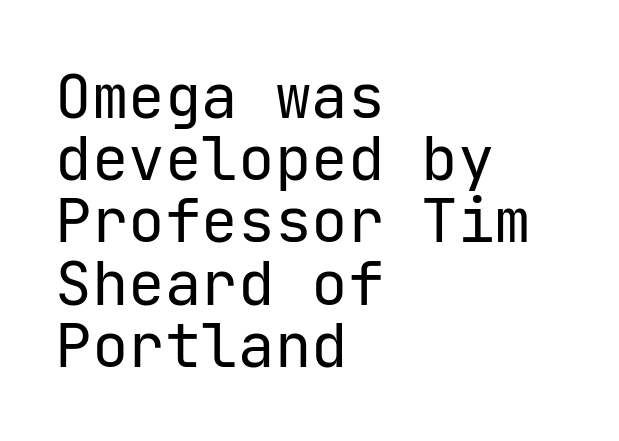
The image shows 61 px regular-weight sans-serif type, upright; set left-aligned, tight line spacing (1.02x), normal letter spacing, not underlined; low stroke contrast and a medium x-height.
